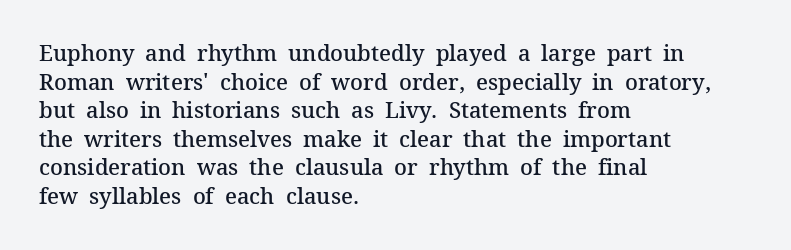
Between one letter and the next there's only the usual sliver of space. Firm but not heavy-handed strokes: this text is semibold. No italicization has been applied; the sample stays upright. Each line starts at the same left margin while the right side varies. Notice how descenders clear the ascenders below comfortably — that's standard leading.
